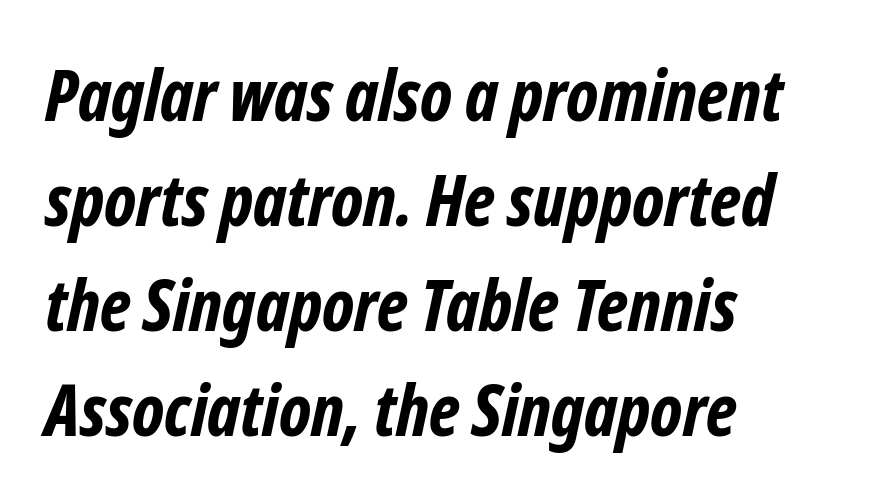
Q: Is the text bold? A: Yes.
Q: Is the typeface a serif or a sans-serif typeface? A: Sans-serif.
Q: Is the text underlined? A: No.
Q: How is the paragraph aligned? A: Left-aligned.
Q: Is the spacing between letters normal or unusually wide? A: Normal.
Q: Is the spacing between lines tight, normal or loose? A: Normal.
Q: Width (condensed, normal, or wide)? A: Condensed.
Q: Stroke contrast? A: Low.
Q: x-height? A: Medium.
Q: Monospaced? A: No.
